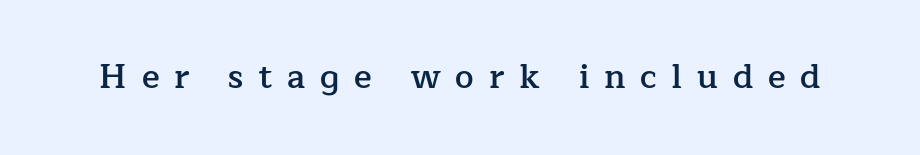
The image shows 33 px semibold serif type, upright; set unusually wide letter spacing (+0.45 em), not underlined; low stroke contrast and a medium x-height.
